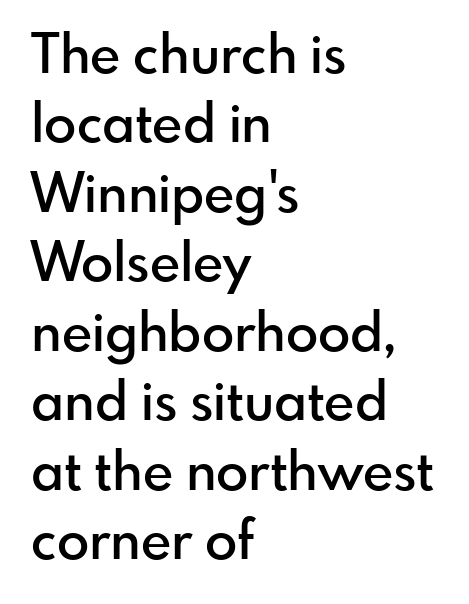
The image shows 53 px semibold sans-serif type, upright; set left-aligned, normal line spacing (1.31x), normal letter spacing, not underlined; low stroke contrast and a small x-height.
